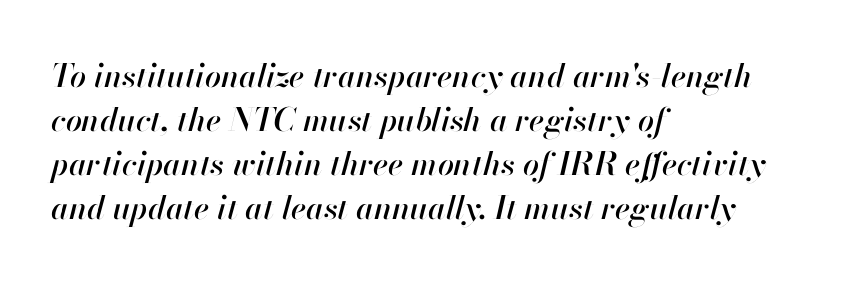
Q: Is the text italic (slanted)? A: Yes, it leans right by about 13 degrees.
Q: Is the text underlined? A: No.
Q: How is the paragraph aligned? A: Left-aligned.
Q: Is the spacing between letters normal or unusually wide? A: Normal.
Q: Is the spacing between lines tight, normal or loose? A: Normal.
Q: Width (condensed, normal, or wide)? A: Normal.
Q: Stroke contrast? A: High.
Q: x-height? A: Small.
Q: Monospaced? A: No.
